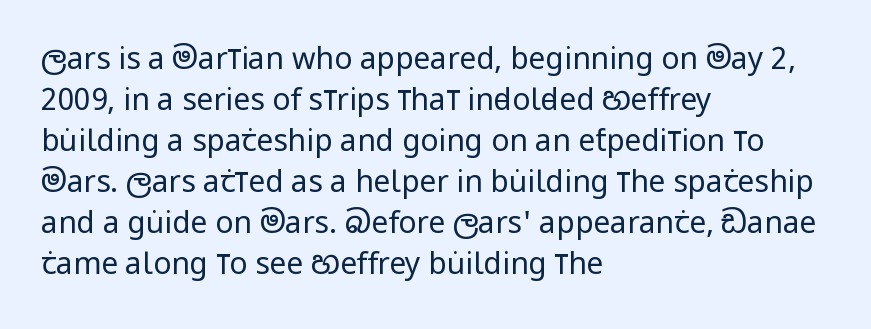
This block has exactly the height ordinary leading produces. The type is set solid horizontally, with unmodified tracking. Classification — sans serif. The lines in this sample share a left origin and differ only in where they stop. Note the varied advance widths — an 'i' is clearly narrower than an 'm'.
